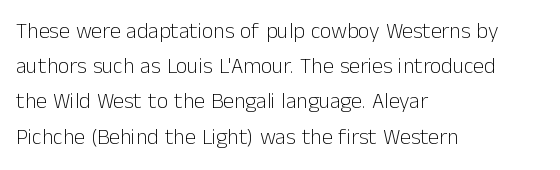
{"italic": "no", "bold": "no", "underline": "no", "align": "left", "line_spacing": "normal", "line_spacing_ratio": 1.6, "letter_spacing": "normal", "letter_spacing_em": 0.0, "glyph_px": 22}
